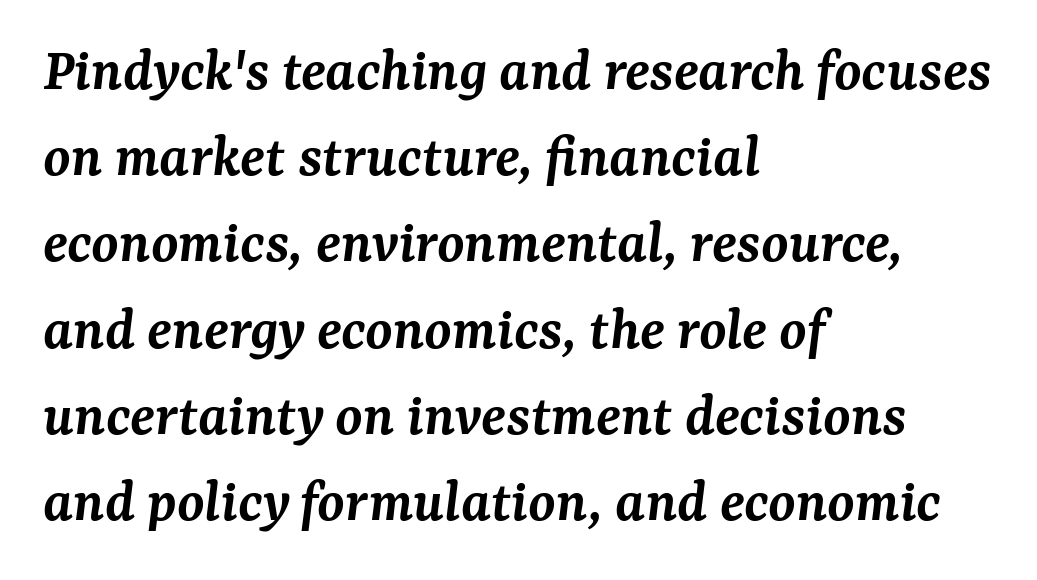
Q: Is the text bold? A: Semi-bold.
Q: Is the text italic (slanted)? A: Yes, it leans right by about 7 degrees.
Q: Is the typeface a serif or a sans-serif typeface? A: Serif.
Q: Is the text underlined? A: No.
Q: How is the paragraph aligned? A: Left-aligned.
Q: Is the spacing between letters normal or unusually wide? A: Normal.
Q: Is the spacing between lines tight, normal or loose? A: Normal.
Q: Width (condensed, normal, or wide)? A: Normal.
Q: Stroke contrast? A: Medium.
Q: x-height? A: Medium.
Q: Monospaced? A: No.
